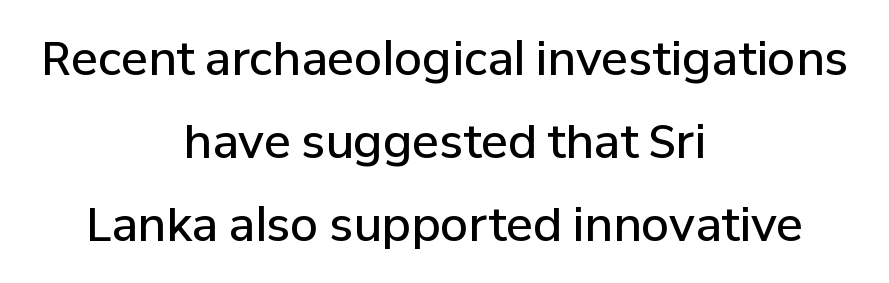
The letters carry no serifs — their stems end cleanly without finishing strokes. In terms of letterspacing, this is plain default setting. Slightly chunky letters — semibold, I'd say, not full bold. Is there any slant? The stems are plumb.
